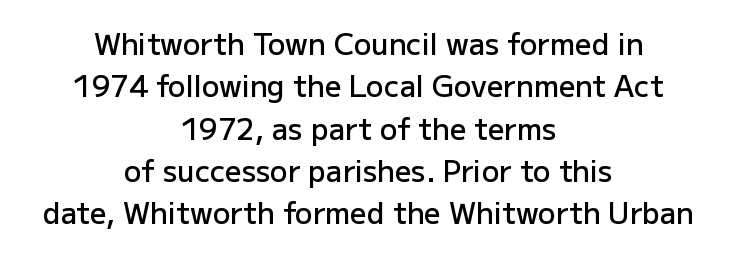
Q: Is the text bold? A: Semi-bold.
Q: Is the text italic (slanted)? A: No, it is upright.
Q: Is the typeface a serif or a sans-serif typeface? A: Sans-serif.
Q: Is the text underlined? A: No.
Q: How is the paragraph aligned? A: Centered.
Q: Is the spacing between letters normal or unusually wide? A: Normal.
Q: Is the spacing between lines tight, normal or loose? A: Normal.
Q: Width (condensed, normal, or wide)? A: Normal.
Q: Stroke contrast? A: Low.
Q: x-height? A: Medium.
Q: Monospaced? A: No.
